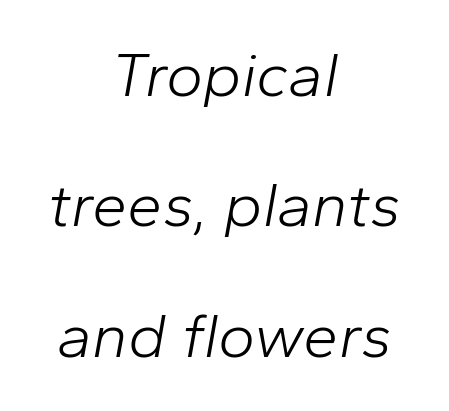
{"italic": "yes", "lean": "right", "slant_degrees": 10, "bold": "no", "weight": "light", "width": "normal", "stroke_contrast": "low", "x_height": "medium", "monospaced": "no", "underline": "no", "align": "center", "line_spacing": "loose", "line_spacing_ratio": 2.07, "letter_spacing": "normal", "letter_spacing_em": 0.0, "glyph_px": 63}
